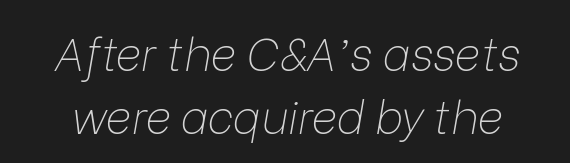
Proportional: the letters do not fall into vertical columns. Caption: standard tracking, unaltered. Decoration check: the copy has no underline. The text carries the slant typical of an italic or oblique font. Summary of weight: not heavy and not bold. The passage shown stacks its lines at a standard gap.
